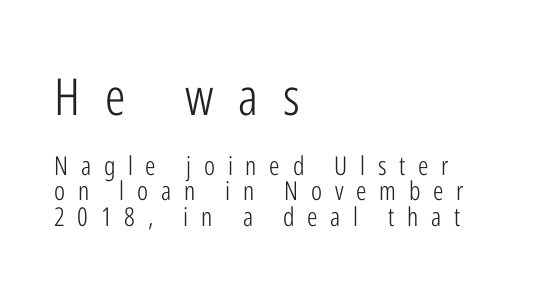
Q: Is the text bold? A: No.
Q: Is the text italic (slanted)? A: No, it is upright.
Q: Is the typeface a serif or a sans-serif typeface? A: Sans-serif.
Q: Is the text underlined? A: No.
Q: How is the paragraph aligned? A: Left-aligned.
Q: Is the spacing between letters normal or unusually wide? A: Unusually wide.
Q: Is the spacing between lines tight, normal or loose? A: Tight.
Q: Which block of text is set in a larger size, the first (top) or the second (bottom)? A: The first (top) one.
Q: Width (condensed, normal, or wide)? A: Condensed.
Q: Stroke contrast? A: Low.
Q: x-height? A: Medium.
Q: Monospaced? A: No.
